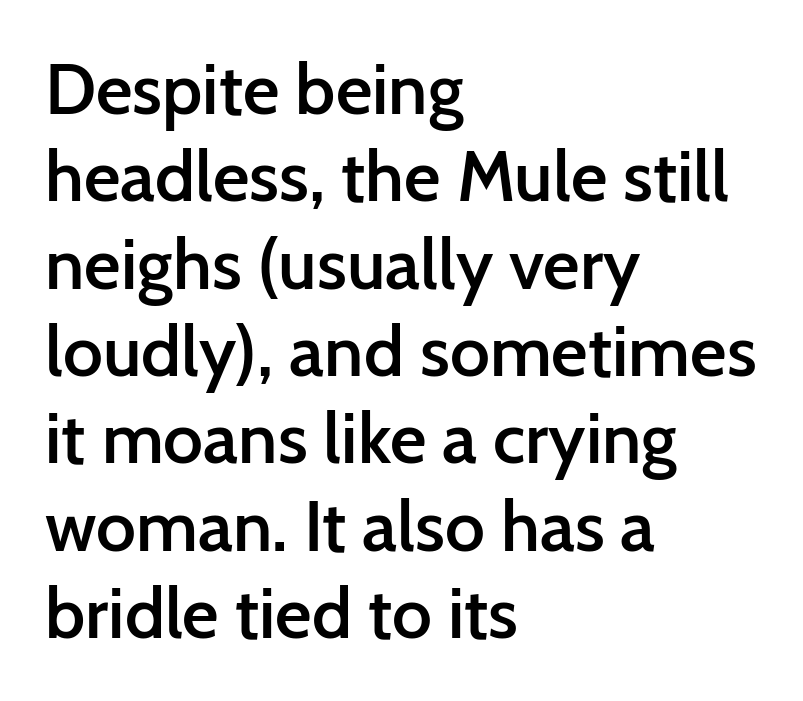
The image shows 71 px semibold sans-serif type, upright; set left-aligned, line spacing 1.23x, normal letter spacing, not underlined; low stroke contrast and a medium x-height.
